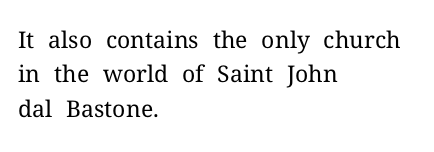
Q: Is the text bold? A: No.
Q: Is the text italic (slanted)? A: No, it is upright.
Q: Is the text underlined? A: No.
Q: How is the paragraph aligned? A: Left-aligned.
Q: Is the spacing between letters normal or unusually wide? A: Normal.
Q: Is the spacing between lines tight, normal or loose? A: Normal.
